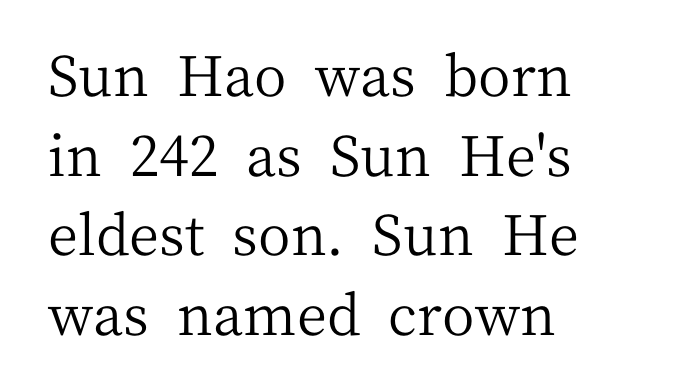
Q: Is the text bold? A: No.
Q: Is the text italic (slanted)? A: No, it is upright.
Q: Is the typeface a serif or a sans-serif typeface? A: Serif.
Q: Is the text underlined? A: No.
Q: How is the paragraph aligned? A: Left-aligned.
Q: Is the spacing between letters normal or unusually wide? A: Normal.
Q: Is the spacing between lines tight, normal or loose? A: Normal.
Q: Width (condensed, normal, or wide)? A: Normal.
Q: Stroke contrast? A: Medium.
Q: x-height? A: Medium.
Q: Monospaced? A: No.
